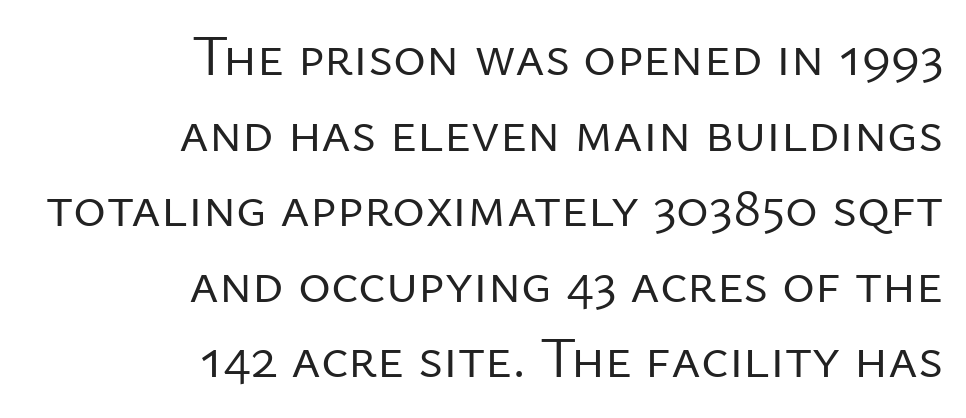
The image shows 56 px regular-weight sans-serif type, upright; set right-aligned, normal line spacing (1.35x), normal letter spacing, not underlined; low stroke contrast and a medium x-height.
